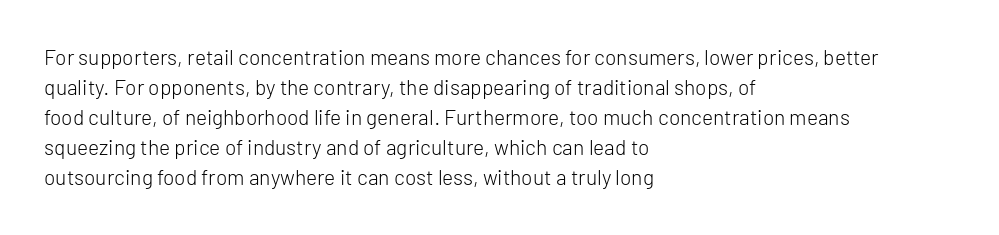
The image shows 21 px text type, upright; set left-aligned, normal line spacing (1.43x), normal letter spacing, not underlined.
